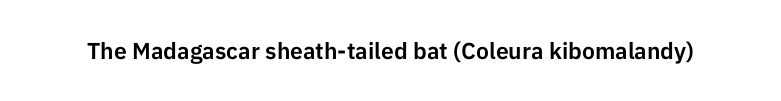
The image shows 23 px text type, upright; set normal letter spacing, not underlined.
